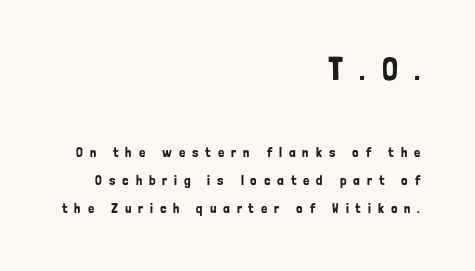
The image shows 33 px condensed sans-serif type, upright; set right-aligned, loose line spacing (1.97x), unusually wide letter spacing (+0.49 em), not underlined; the first (top) block is 2.36x larger; low stroke contrast and a medium x-height.
